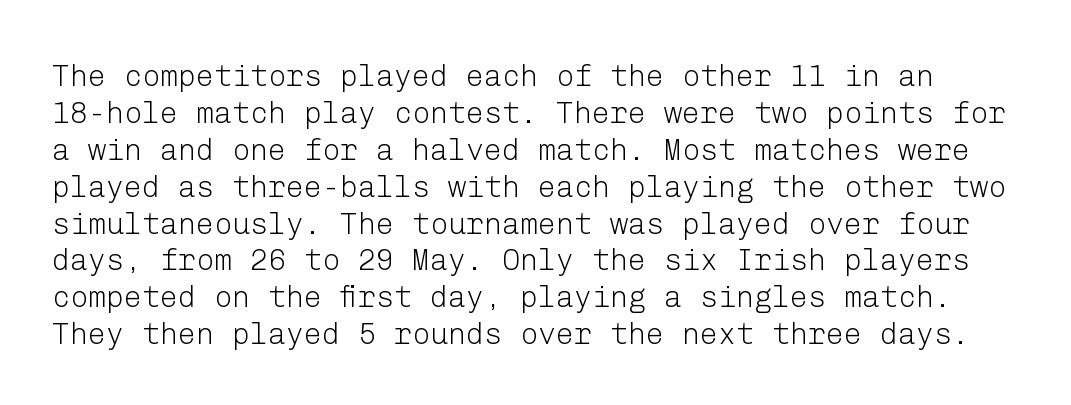
Honestly, there is no underline to notice here at all. The font's upright variant was chosen for this text. The passage shown has conventional tracking throughout. No letter is thick-stroked: the sample isn't bold. What kind of face is this? One without serifs — a sans.
